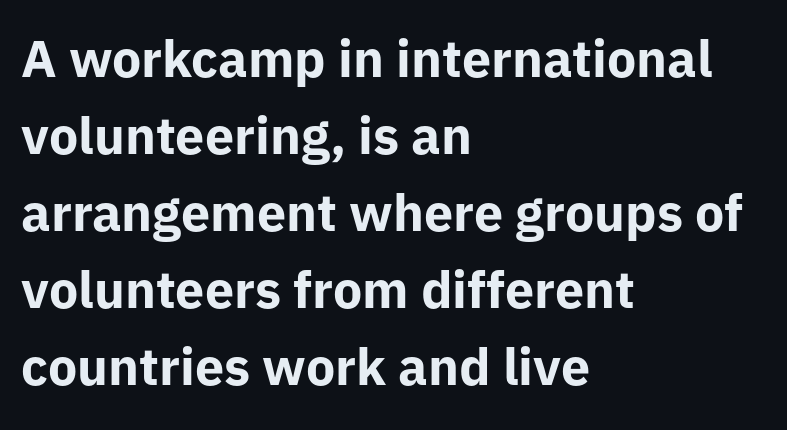
The image shows 52 px bold sans-serif type, upright; set left-aligned, normal line spacing (1.48x), normal letter spacing, not underlined; low stroke contrast and a medium x-height.
